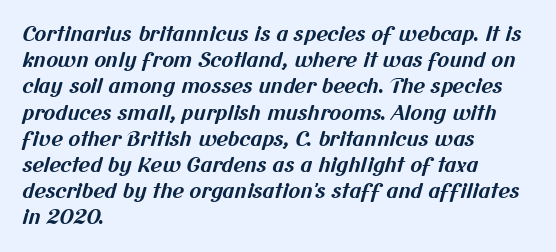
{"bold": "yes", "underline": "no", "align": "left", "line_spacing": "normal", "line_spacing_ratio": 1.31, "letter_spacing": "normal", "letter_spacing_em": 0.0, "glyph_px": 20}
